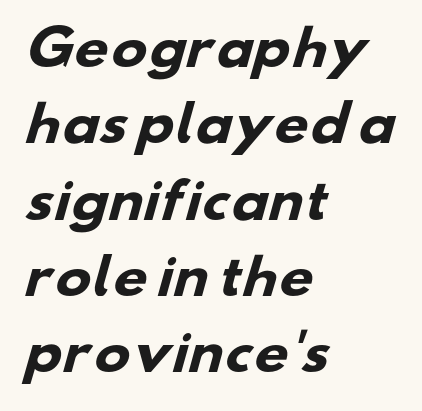
The image shows 48 px heavy, wide sans-serif type; set left-aligned, normal line spacing (1.59x), normal letter spacing, not underlined; low stroke contrast and a small x-height.
